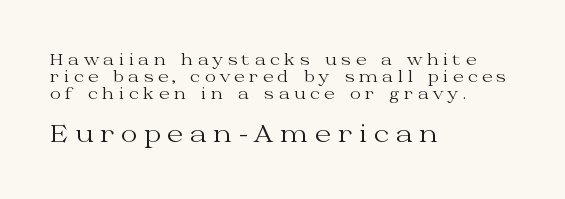
{"italic": "no", "bold": "no", "underline": "no", "align": "left", "line_spacing": "tight", "line_spacing_ratio": 1.15, "letter_spacing": "wide", "letter_spacing_em": 0.29, "larger_block": "second", "size_ratio": 1.53, "glyph_px": 23}
